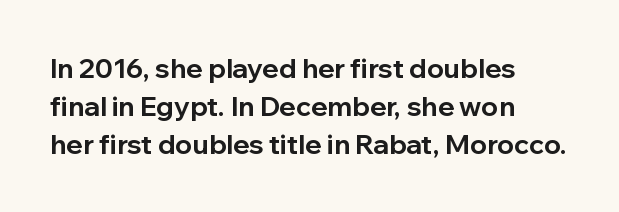
Nothing unusual about the tracking: characters are spaced as the font intends. Glance below the letters and you will spot only blank space. Designer's note — italics off, roman on. Alignment: flush left.
